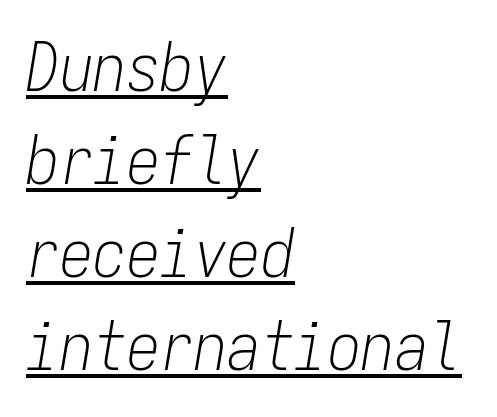
{"italic": "yes", "lean": "right", "slant_degrees": 9, "bold": "no", "weight": "light", "width": "condensed", "stroke_contrast": "low", "x_height": "medium", "monospaced": "yes", "underline": "yes", "align": "left", "line_spacing": "normal", "line_spacing_ratio": 1.39, "letter_spacing": "normal", "letter_spacing_em": 0.0, "glyph_px": 67}
